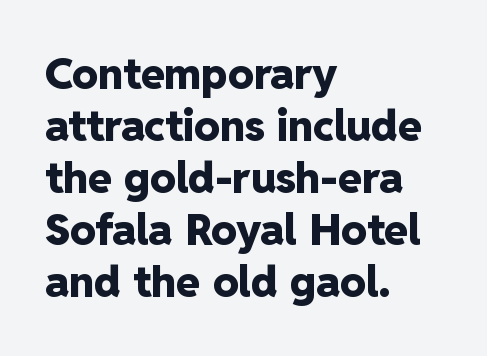
{"serif": "no", "italic": "no", "bold": "yes", "weight": "heavy", "width": "normal", "stroke_contrast": "low", "x_height": "medium", "monospaced": "no", "underline": "no", "align": "left", "line_spacing_ratio": 1.21, "letter_spacing": "normal", "letter_spacing_em": 0.0, "glyph_px": 43}
